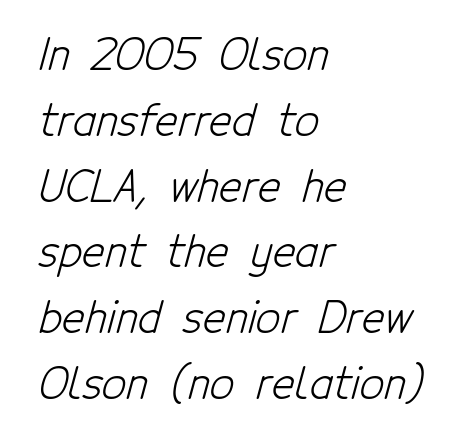
Q: Is the text bold? A: No.
Q: Is the typeface a serif or a sans-serif typeface? A: Sans-serif.
Q: Is the text underlined? A: No.
Q: How is the paragraph aligned? A: Left-aligned.
Q: Is the spacing between letters normal or unusually wide? A: Normal.
Q: Is the spacing between lines tight, normal or loose? A: Normal.
Q: Width (condensed, normal, or wide)? A: Condensed.
Q: Stroke contrast? A: Low.
Q: x-height? A: Medium.
Q: Monospaced? A: No.
